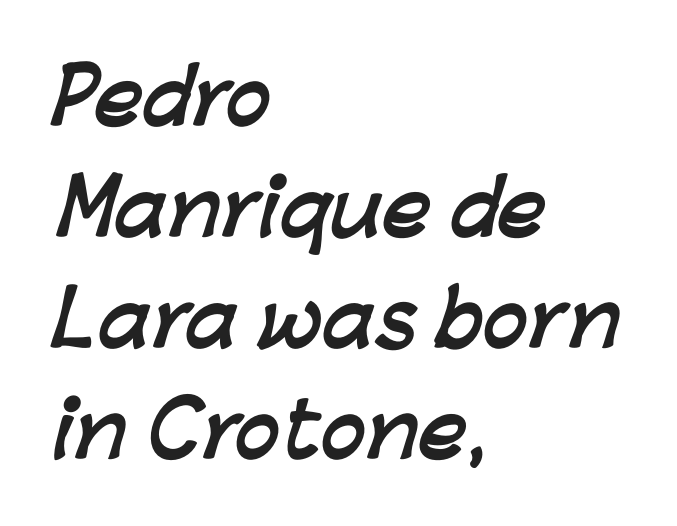
The image shows 75 px semibold sans-serif type; set left-aligned, normal line spacing (1.48x), normal letter spacing, not underlined; low stroke contrast and a medium x-height.
